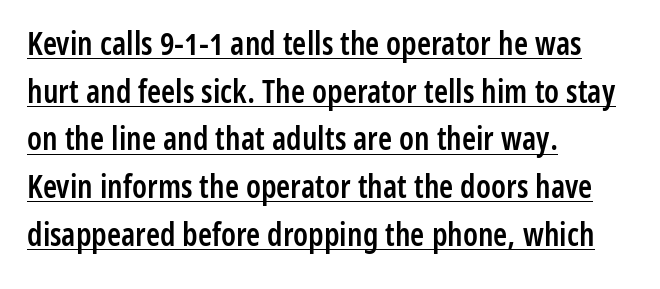
The letters are semibold — heavier than regular but short of a full bold. Short note: letters normally spaced. The rendering uses natural spacing where letterforms have individual widths. Has an underline been added? It has.
